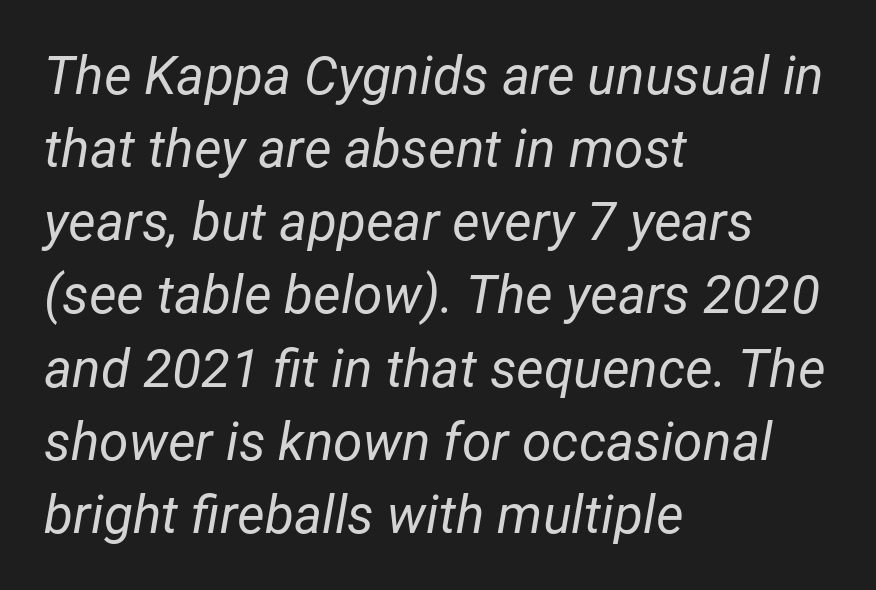
Q: Is the text bold? A: No.
Q: Is the text italic (slanted)? A: Yes, it leans right by about 12 degrees.
Q: Is the text underlined? A: No.
Q: How is the paragraph aligned? A: Left-aligned.
Q: Is the spacing between letters normal or unusually wide? A: Normal.
Q: Is the spacing between lines tight, normal or loose? A: Normal.
Q: Width (condensed, normal, or wide)? A: Normal.
Q: Stroke contrast? A: Low.
Q: x-height? A: Medium.
Q: Monospaced? A: No.
